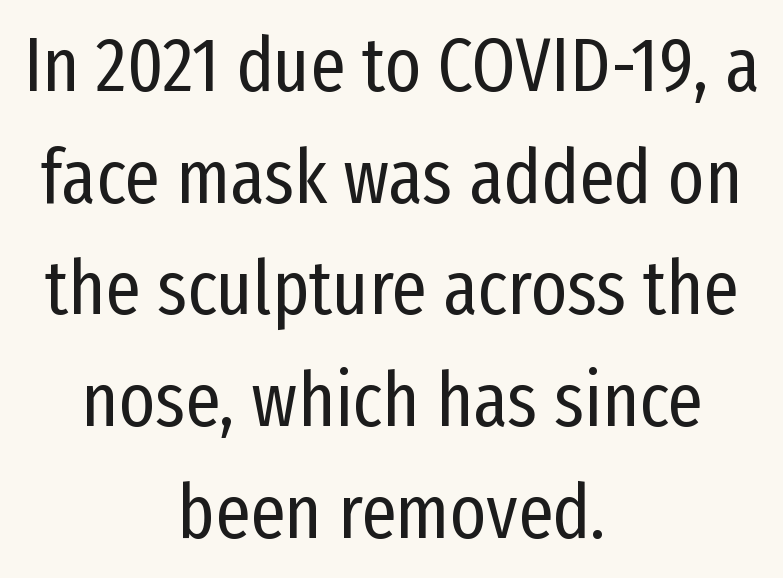
This sample uses an upright cut, with every glyph sitting square on the baseline. Horizontal bands of white between lines are of average thickness. Descenders hang freely into open space. A typesetter would label this face a sans.
